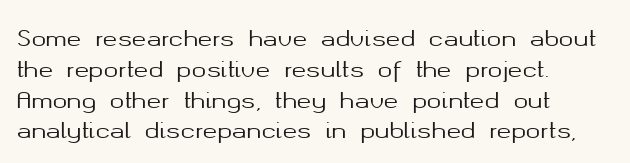
A classic flush-left, rag-right setting is used for this passage. Rendered with straight, roman letterforms. The rendering uses a moderate line-height, typical for paragraphs. In terms of letterspacing, this is plain default setting.
